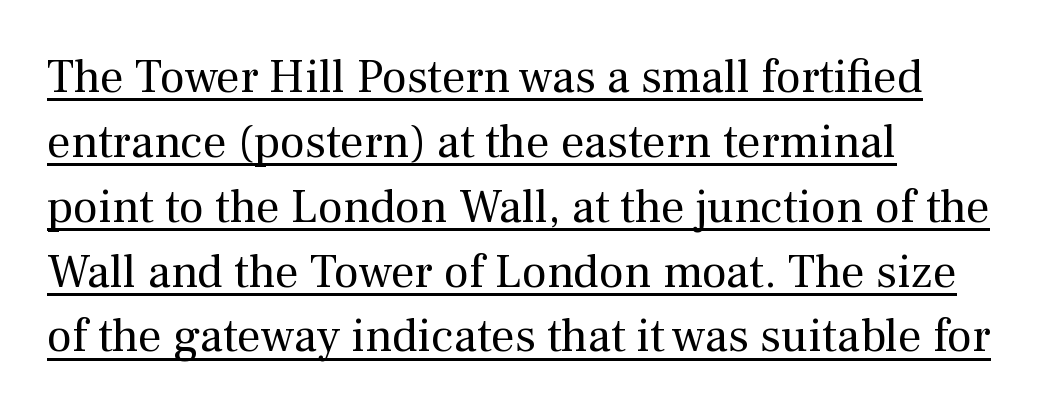
Q: Is the text bold? A: No.
Q: Is the text italic (slanted)? A: No, it is upright.
Q: Is the typeface a serif or a sans-serif typeface? A: Serif.
Q: Is the text underlined? A: Yes.
Q: How is the paragraph aligned? A: Left-aligned.
Q: Is the spacing between letters normal or unusually wide? A: Normal.
Q: Is the spacing between lines tight, normal or loose? A: Normal.
Q: Width (condensed, normal, or wide)? A: Normal.
Q: Stroke contrast? A: Medium.
Q: x-height? A: Medium.
Q: Monospaced? A: No.
